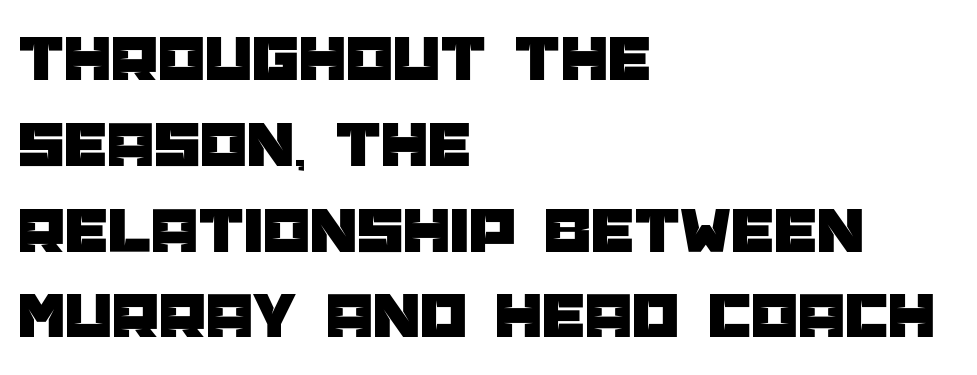
{"serif": "no", "italic": "no", "width": "normal", "stroke_contrast": "low", "x_height": "large", "monospaced": "no", "underline": "no", "align": "left", "line_spacing": "normal", "line_spacing_ratio": 1.28, "letter_spacing": "normal", "letter_spacing_em": 0.0, "glyph_px": 67}
